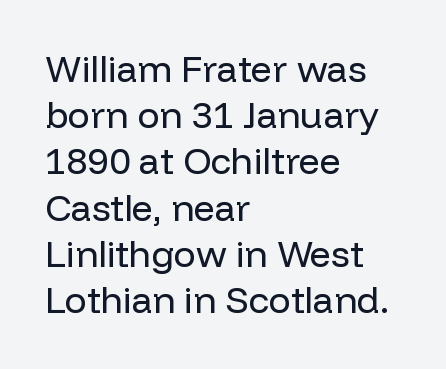
The image shows 37 px regular-weight sans-serif type, upright; set left-aligned, normal line spacing (1.25x), normal letter spacing, not underlined; low stroke contrast and a medium x-height.
